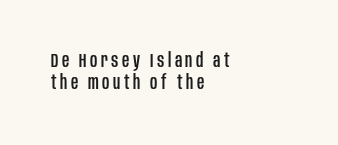
Q: Is the text italic (slanted)? A: No, it is upright.
Q: Is the text underlined? A: No.
Q: How is the paragraph aligned? A: Left-aligned.
Q: Is the spacing between lines tight, normal or loose? A: Tight.
